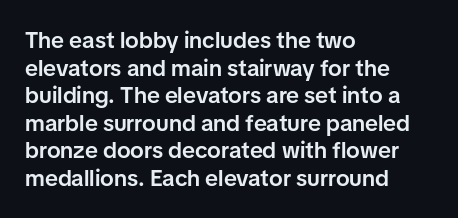
The image shows 23 px text type, upright; set left-aligned, line spacing 1.2x, normal letter spacing, not underlined.
